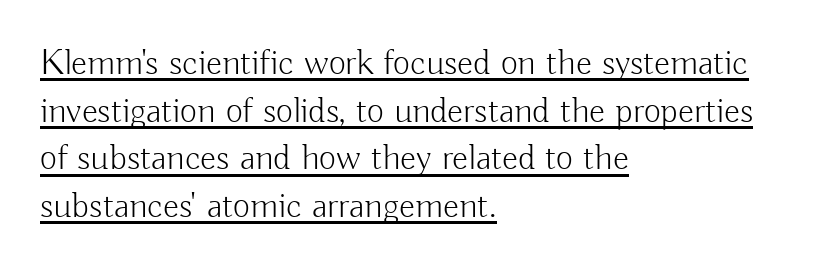
Heft: none added — not bold. You can tell it's not italic because the verticals are truly vertical. Proportional: the letters do not fall into vertical columns. The typesetter has applied underlining to the passage shown. The vertical gap from one line to the next is medium.
